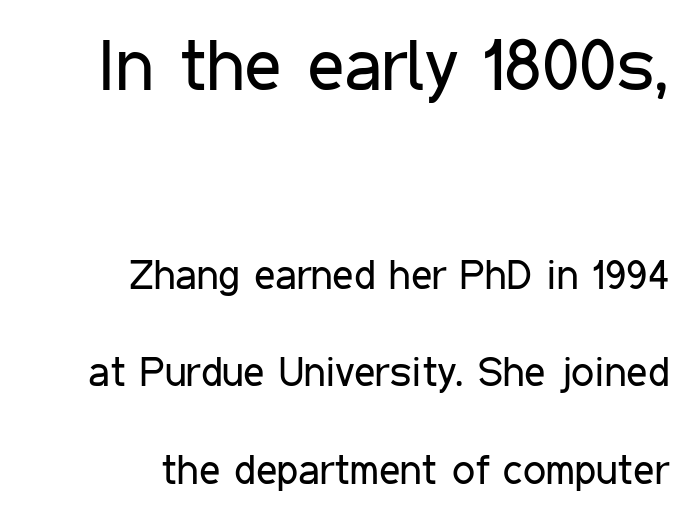
The rendering shrinks the type as you move from the upper chunk to the lower. Proportional: the letters do not fall into vertical columns. The paragraph has a hard right edge and a soft left edge. The baseline area is clear. This rendering leaves character spacing at its baseline value. Think standard paragraph weight, or any step lighter than that.
